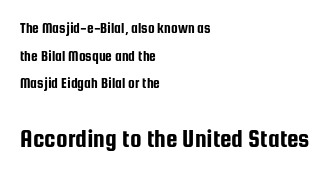
Q: Is the text italic (slanted)? A: No, it is upright.
Q: Is the text underlined? A: No.
Q: How is the paragraph aligned? A: Left-aligned.
Q: Is the spacing between letters normal or unusually wide? A: Normal.
Q: Which block of text is set in a larger size, the first (top) or the second (bottom)? A: The second (bottom) one.
